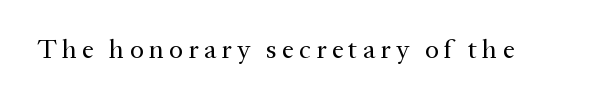
Q: Is the text bold? A: No.
Q: Is the text italic (slanted)? A: No, it is upright.
Q: Is the text underlined? A: No.
